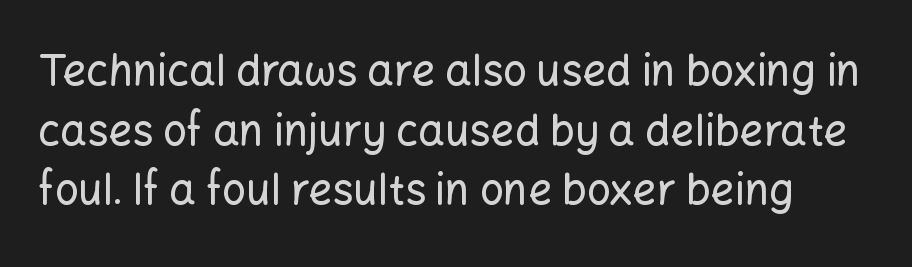
Caption: standard tracking, unaltered. It's the straight-up-and-down kind of type. Font category for this specimen: sans-serif. The letters advance in unequal steps, a hallmark of proportional type. Unmarked baselines from the first word to the last. Quick note: interline space is typical.
